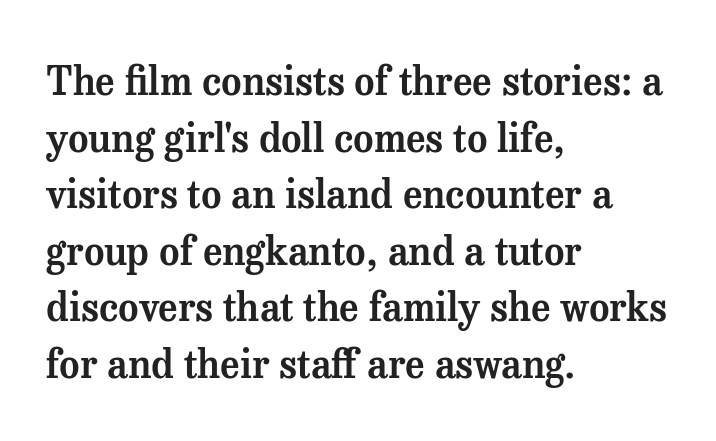
Check where the strokes stop: tiny serifs finish them off. Here the designer chose a conventional face with non-uniform glyph widths. A clean baseline with only descenders dipping below it. The line texture is even and compact thanks to regular tracking. Short and long lines alike share a common starting point at left.
